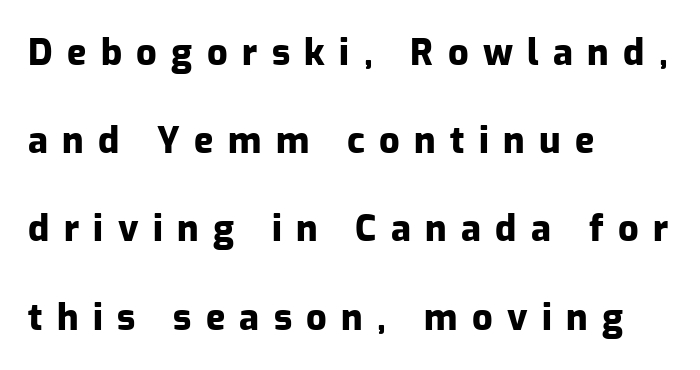
{"serif": "no", "italic": "no", "bold": "yes", "weight": "heavy", "width": "normal", "stroke_contrast": "low", "x_height": "medium", "monospaced": "no", "underline": "no", "align": "left", "line_spacing": "loose", "line_spacing_ratio": 2.45, "letter_spacing": "wide", "letter_spacing_em": 0.4, "glyph_px": 36}
